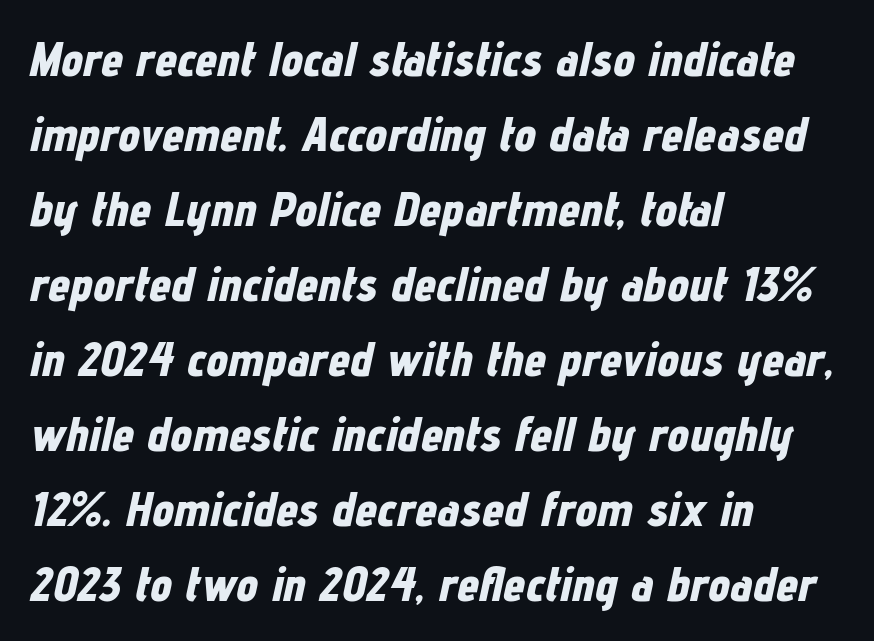
The strip under each line holds only bare page. Do the characters align in a grid? No, the font is proportional. The designer left line spacing at the default. Typesetter's note: full bold, strokes at maximum text heaviness. Quick note: italic.
